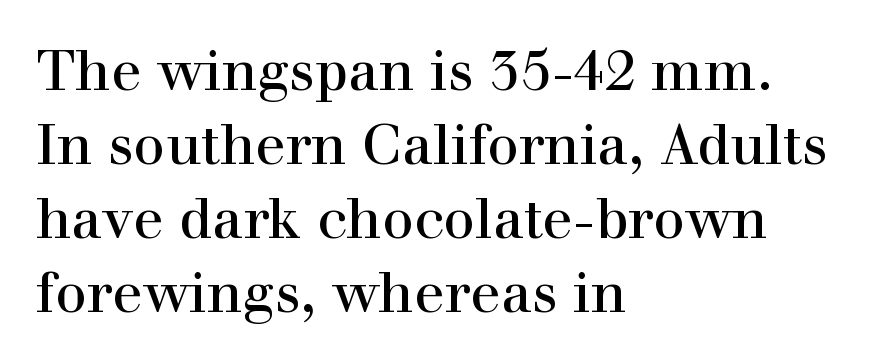
Q: Is the text italic (slanted)? A: No, it is upright.
Q: Is the typeface a serif or a sans-serif typeface? A: Serif.
Q: Is the text underlined? A: No.
Q: How is the paragraph aligned? A: Left-aligned.
Q: Is the spacing between letters normal or unusually wide? A: Normal.
Q: Is the spacing between lines tight, normal or loose? A: Normal.
Q: Width (condensed, normal, or wide)? A: Normal.
Q: x-height? A: Medium.
Q: Monospaced? A: No.
